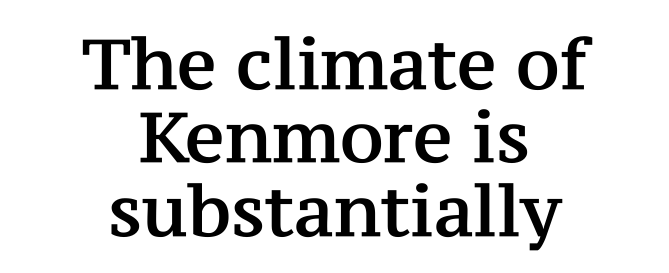
{"serif": "yes", "italic": "no", "width": "normal", "stroke_contrast": "medium", "x_height": "medium", "monospaced": "no", "underline": "no", "align": "center", "line_spacing": "tight", "line_spacing_ratio": 1.05, "letter_spacing": "normal", "letter_spacing_em": 0.0, "glyph_px": 70}
